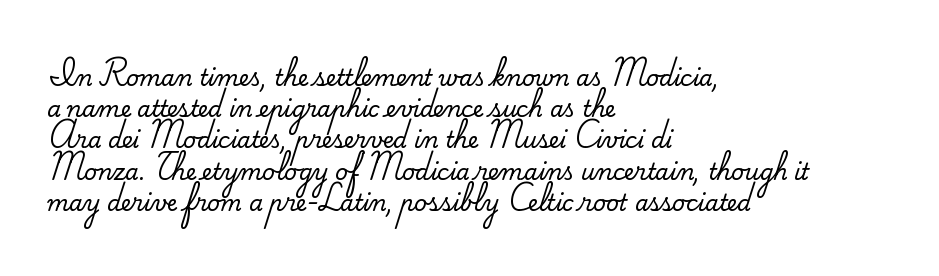
Q: Is the text italic (slanted)? A: Yes.
Q: Is the text underlined? A: No.
Q: How is the paragraph aligned? A: Left-aligned.
Q: Is the spacing between letters normal or unusually wide? A: Normal.
Q: Is the spacing between lines tight, normal or loose? A: Normal.
